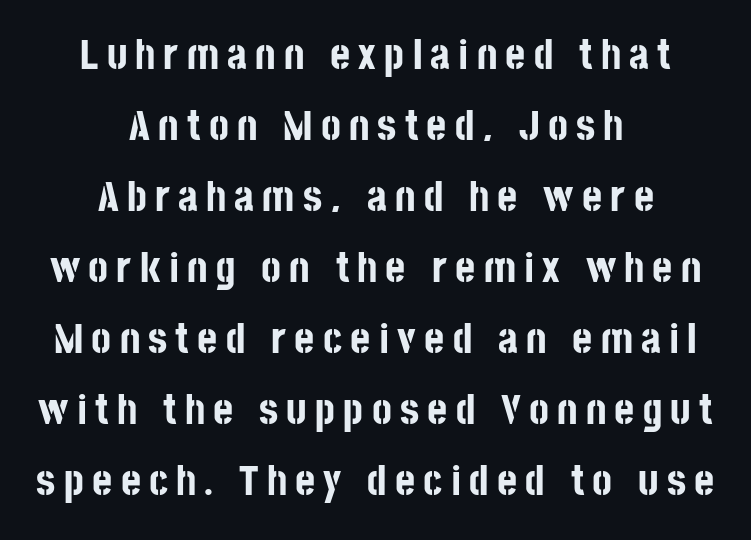
{"serif": "no", "italic": "no", "bold": "yes", "weight": "bold", "width": "condensed", "stroke_contrast": "low", "x_height": "large", "monospaced": "no", "underline": "no", "align": "center", "line_spacing": "normal", "line_spacing_ratio": 1.65, "glyph_px": 43}
